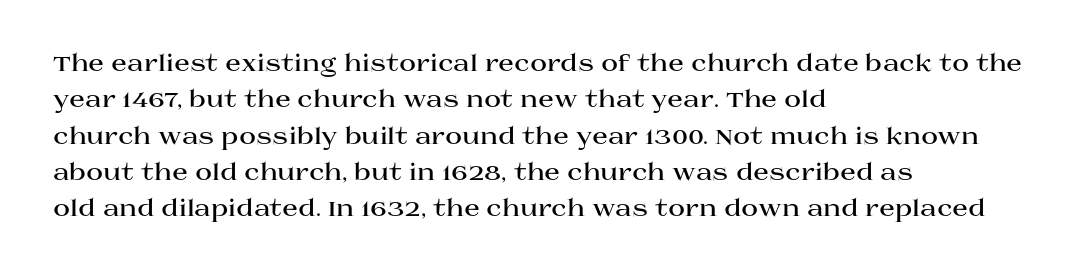
{"italic": "no", "bold": "yes", "underline": "no", "align": "left", "line_spacing": "normal", "line_spacing_ratio": 1.58, "letter_spacing": "normal", "letter_spacing_em": 0.0, "glyph_px": 23}
